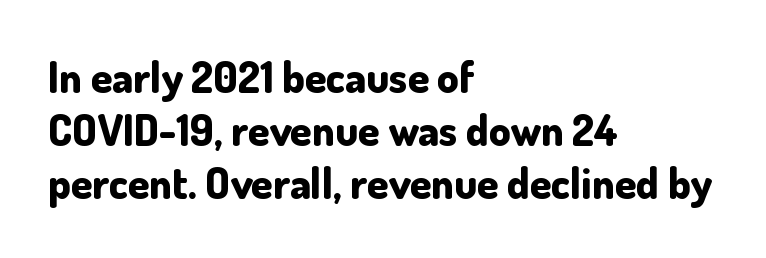
{"serif": "no", "italic": "no", "bold": "yes", "weight": "bold", "width": "normal", "stroke_contrast": "low", "x_height": "small", "monospaced": "no", "underline": "no", "align": "left", "line_spacing_ratio": 1.23, "letter_spacing": "normal", "letter_spacing_em": 0.0, "glyph_px": 43}
